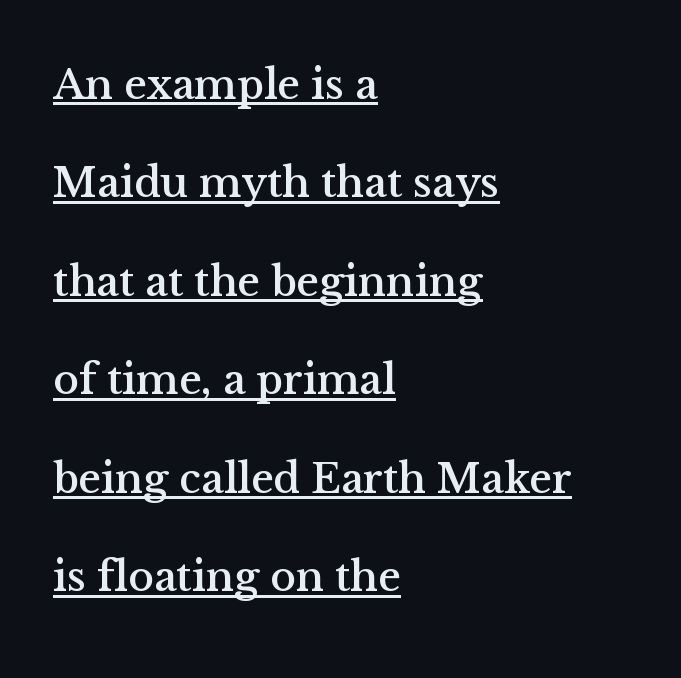
The image shows 43 px serif type, upright; set left-aligned, loose line spacing (2.29x), normal letter spacing, underlined; medium stroke contrast and a medium x-height.
